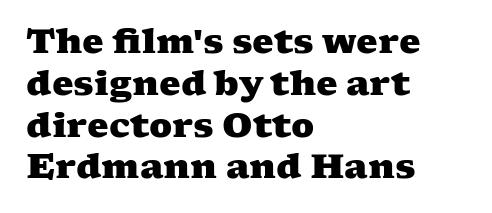
Q: Is the text bold? A: Yes.
Q: Is the typeface a serif or a sans-serif typeface? A: Serif.
Q: Is the text underlined? A: No.
Q: How is the paragraph aligned? A: Left-aligned.
Q: Is the spacing between letters normal or unusually wide? A: Normal.
Q: Width (condensed, normal, or wide)? A: Wide.
Q: Stroke contrast? A: Medium.
Q: x-height? A: Medium.
Q: Monospaced? A: No.
